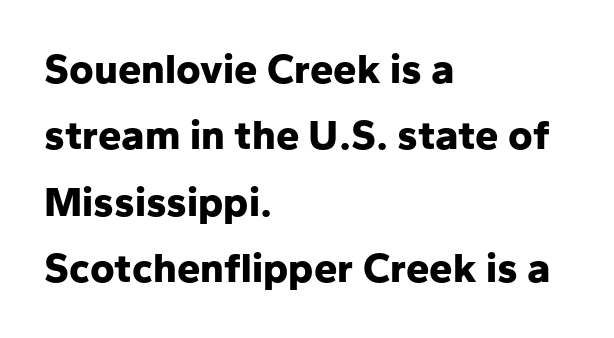
Q: Is the text bold? A: Yes.
Q: Is the text italic (slanted)? A: No, it is upright.
Q: Is the typeface a serif or a sans-serif typeface? A: Sans-serif.
Q: Is the text underlined? A: No.
Q: How is the paragraph aligned? A: Left-aligned.
Q: Is the spacing between letters normal or unusually wide? A: Normal.
Q: Is the spacing between lines tight, normal or loose? A: Normal.
Q: Width (condensed, normal, or wide)? A: Normal.
Q: Stroke contrast? A: Low.
Q: x-height? A: Medium.
Q: Monospaced? A: No.
